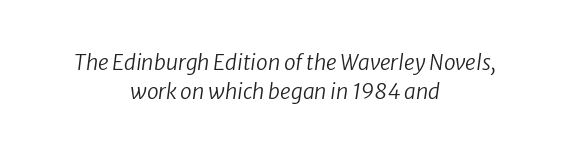
Counters stay open thanks to moderate or lighter strokes. If you folded the block vertically in half, each line would mirror itself in length. Students, observe: this is what conventionally led text looks like. Clear beneath every line of the passage.
